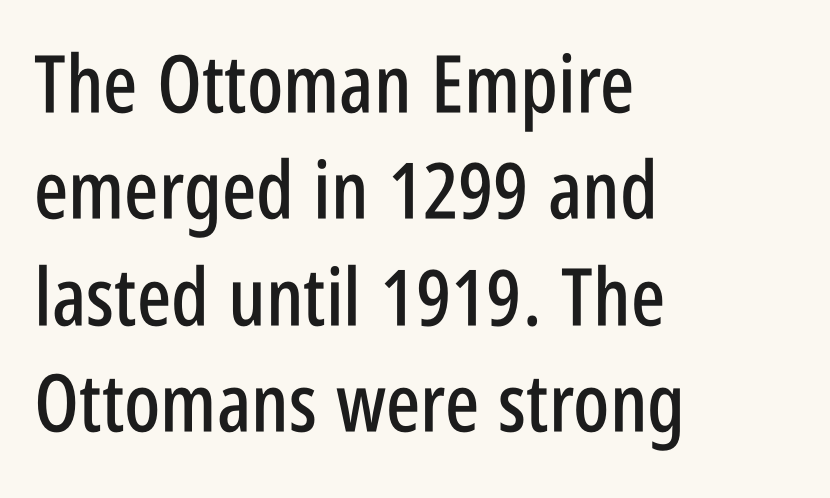
The image shows 80 px condensed sans-serif type, upright; set left-aligned, normal line spacing (1.33x), normal letter spacing, not underlined; low stroke contrast and a large x-height.
